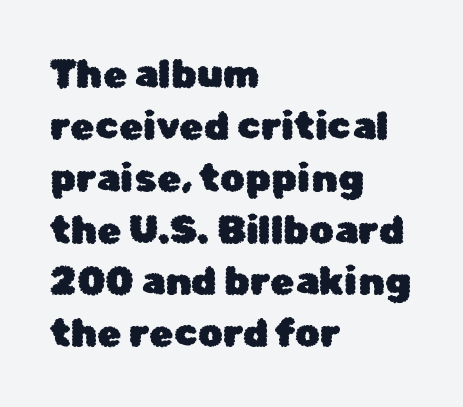
Q: Is the text italic (slanted)? A: No, it is upright.
Q: Is the typeface a serif or a sans-serif typeface? A: Sans-serif.
Q: Is the text underlined? A: No.
Q: How is the paragraph aligned? A: Left-aligned.
Q: Is the spacing between letters normal or unusually wide? A: Normal.
Q: Is the spacing between lines tight, normal or loose? A: Normal.
Q: Width (condensed, normal, or wide)? A: Normal.
Q: Stroke contrast? A: Low.
Q: x-height? A: Medium.
Q: Monospaced? A: No.
